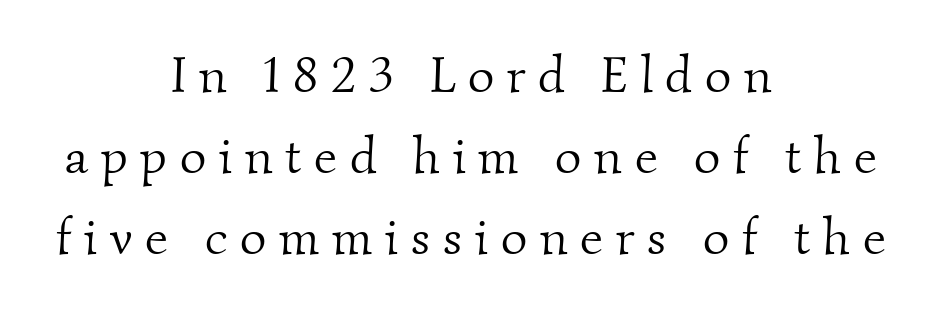
Q: Is the text bold? A: No.
Q: Is the typeface a serif or a sans-serif typeface? A: Serif.
Q: Is the text underlined? A: No.
Q: How is the paragraph aligned? A: Centered.
Q: Is the spacing between letters normal or unusually wide? A: Unusually wide.
Q: Is the spacing between lines tight, normal or loose? A: Normal.
Q: Width (condensed, normal, or wide)? A: Normal.
Q: Stroke contrast? A: Medium.
Q: x-height? A: Small.
Q: Monospaced? A: No.
